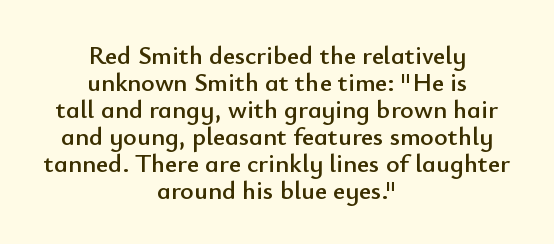
The letters stand straight up with perfectly vertical stems. A clean baseline with only descenders dipping below it. The designer dialed line spacing down below the default. The paragraph has two soft edges and a firm central axis.
